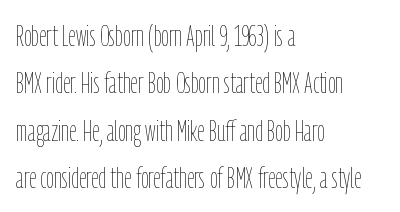
{"italic": "no", "bold": "no", "weight": "thin", "width": "condensed", "stroke_contrast": "low", "x_height": "medium", "monospaced": "no", "underline": "no", "align": "left", "line_spacing": "normal", "line_spacing_ratio": 1.58, "letter_spacing": "normal", "letter_spacing_em": 0.0, "glyph_px": 30}
